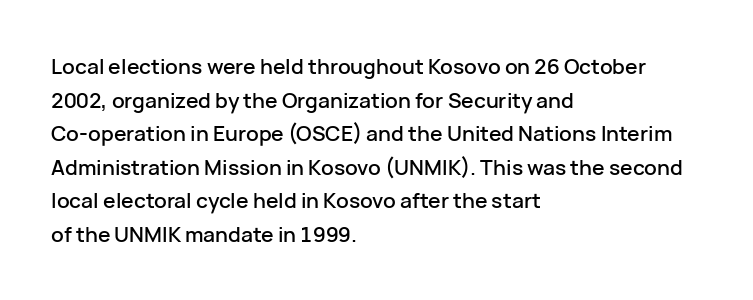
Q: Is the text italic (slanted)? A: No, it is upright.
Q: Is the text underlined? A: No.
Q: How is the paragraph aligned? A: Left-aligned.
Q: Is the spacing between letters normal or unusually wide? A: Normal.
Q: Is the spacing between lines tight, normal or loose? A: Normal.
